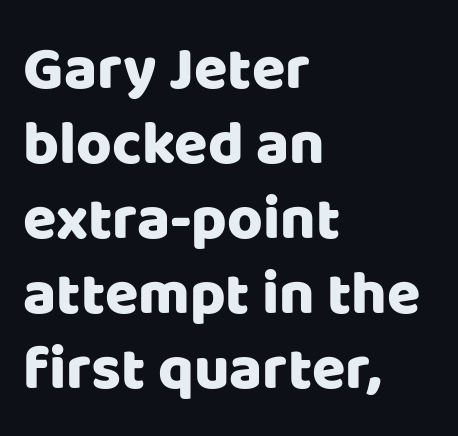
The image shows 61 px sans-serif type, upright; set left-aligned, line spacing 1.23x, normal letter spacing, not underlined; low stroke contrast and a large x-height.
